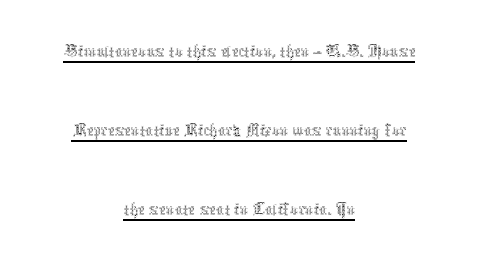
The image shows 39 px thin, condensed type, upright; set centered, loose line spacing (2.03x), normal letter spacing, underlined; a medium x-height.
